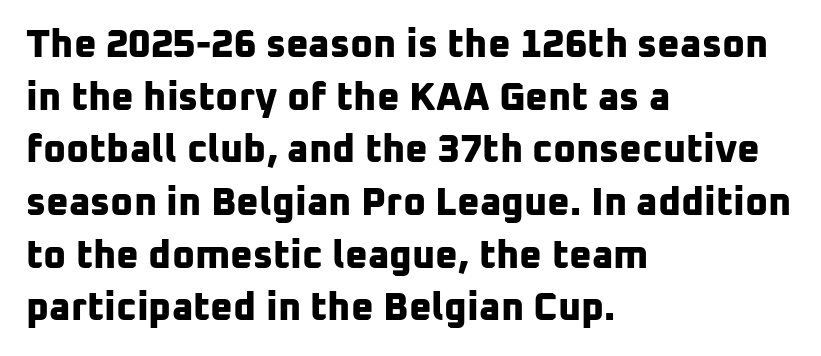
Q: Is the text bold? A: Yes.
Q: Is the typeface a serif or a sans-serif typeface? A: Sans-serif.
Q: Is the text underlined? A: No.
Q: How is the paragraph aligned? A: Left-aligned.
Q: Is the spacing between letters normal or unusually wide? A: Normal.
Q: Is the spacing between lines tight, normal or loose? A: Normal.
Q: Width (condensed, normal, or wide)? A: Normal.
Q: Stroke contrast? A: Low.
Q: x-height? A: Medium.
Q: Monospaced? A: No.
